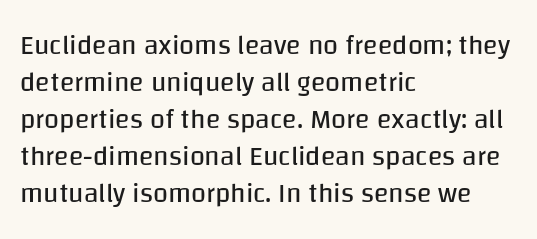
The image shows 27 px text type, upright; set left-aligned, normal line spacing (1.37x), normal letter spacing, not underlined.
